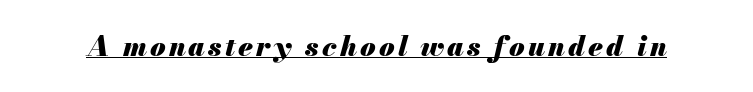
Quick note: italic. I'd describe the lettering as bold — thick and assertive. Is this a fixed-width face? No — the glyphs have proportional, varying widths. The rendering uses the underline text-decoration.
